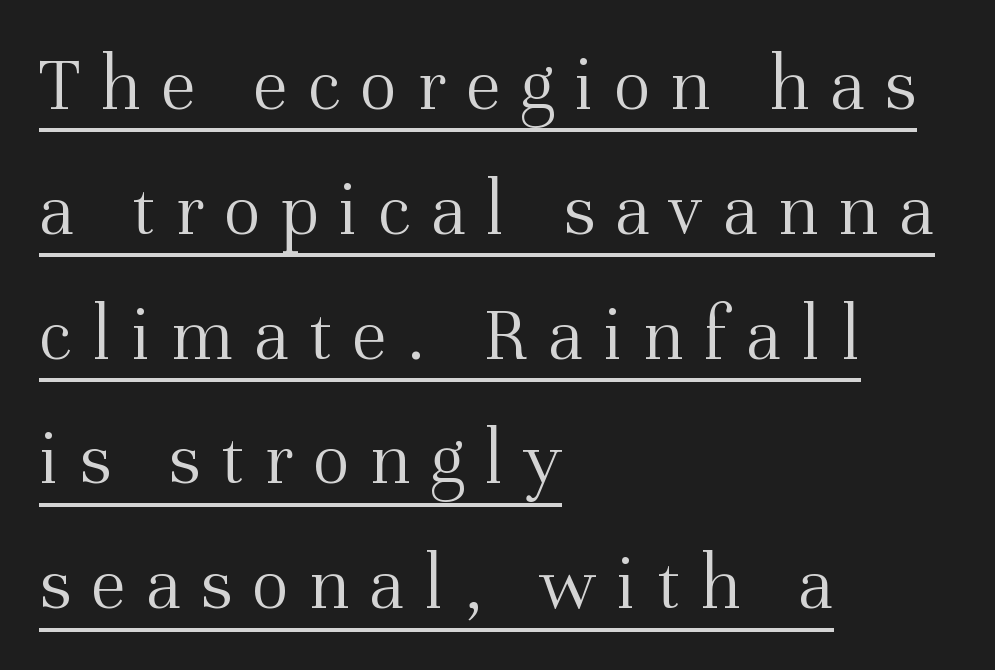
{"serif": "yes", "italic": "no", "bold": "no", "weight": "light", "width": "normal", "stroke_contrast": "medium", "x_height": "medium", "monospaced": "no", "underline": "yes", "align": "left", "line_spacing": "normal", "line_spacing_ratio": 1.58, "letter_spacing": "wide", "letter_spacing_em": 0.25, "glyph_px": 79}
